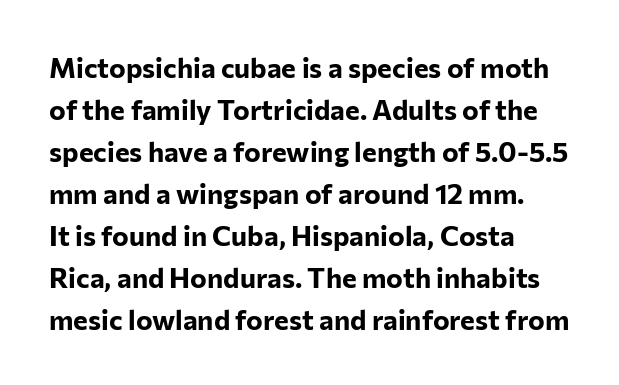
Q: Is the text bold? A: Yes.
Q: Is the text italic (slanted)? A: No, it is upright.
Q: Is the typeface a serif or a sans-serif typeface? A: Sans-serif.
Q: Is the text underlined? A: No.
Q: How is the paragraph aligned? A: Left-aligned.
Q: Is the spacing between letters normal or unusually wide? A: Normal.
Q: Is the spacing between lines tight, normal or loose? A: Normal.
Q: Width (condensed, normal, or wide)? A: Normal.
Q: Stroke contrast? A: Low.
Q: x-height? A: Medium.
Q: Monospaced? A: No.
